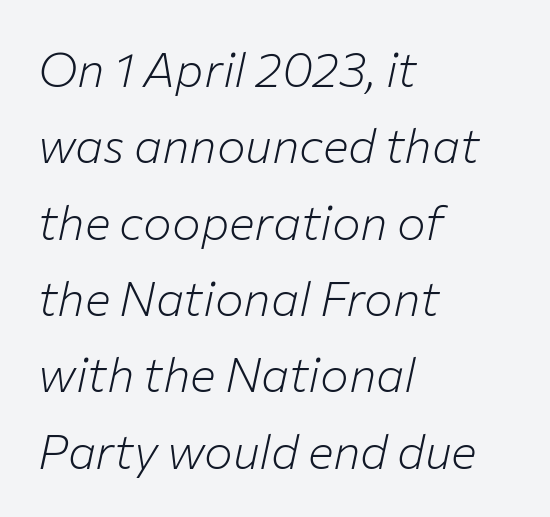
The image shows 48 px light type, italic (leaning right); set left-aligned, normal line spacing (1.59x), normal letter spacing, not underlined; low stroke contrast and a medium x-height.
